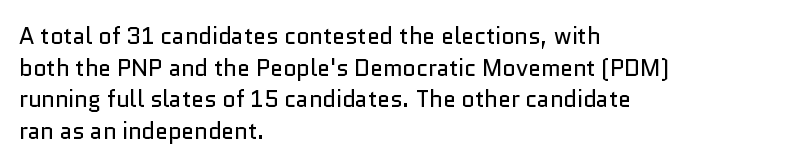
The image shows 23 px text type, upright; set left-aligned, normal line spacing (1.37x), normal letter spacing, not underlined.
